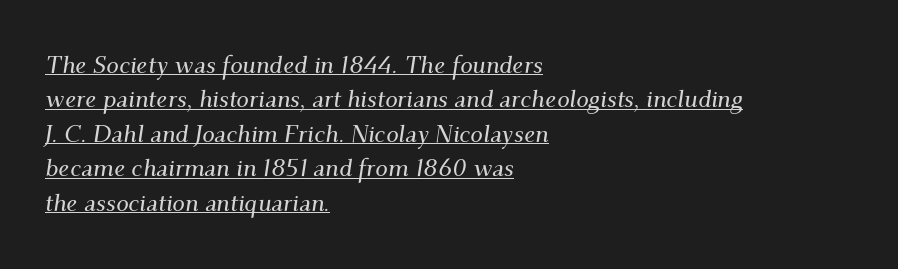
{"italic": "yes", "lean": "right", "slant_degrees": 9, "underline": "yes", "align": "left", "line_spacing": "normal", "line_spacing_ratio": 1.38, "letter_spacing": "normal", "letter_spacing_em": 0.0, "glyph_px": 25}
